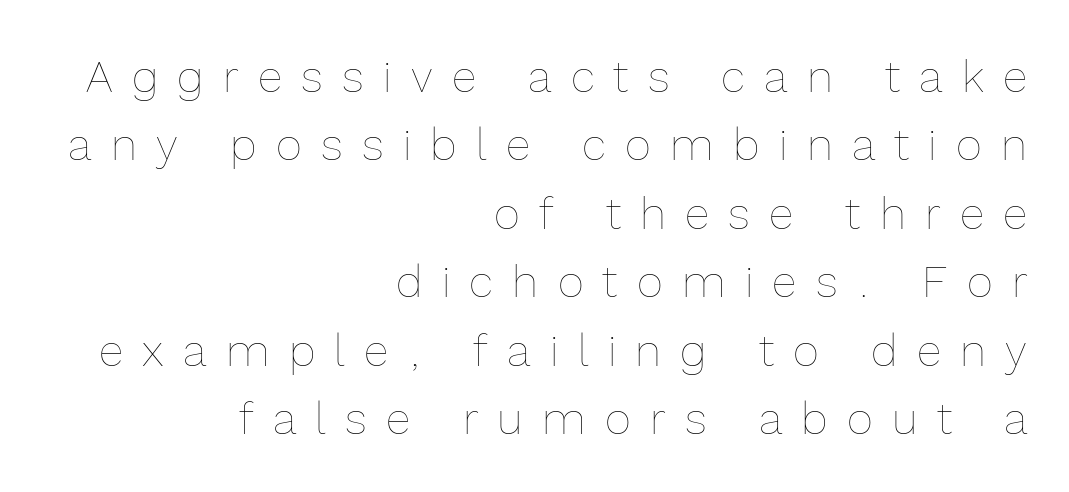
{"italic": "no", "bold": "no", "weight": "thin", "width": "normal", "x_height": "medium", "monospaced": "no", "underline": "no", "align": "right", "line_spacing": "normal", "line_spacing_ratio": 1.52, "letter_spacing": "wide", "letter_spacing_em": 0.43, "glyph_px": 45}
